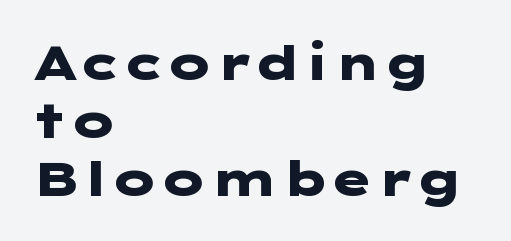
The image shows 48 px heavy, wide sans-serif type, upright; set left-aligned, line spacing 1.21x, normal letter spacing, not underlined; low stroke contrast and a medium x-height.
